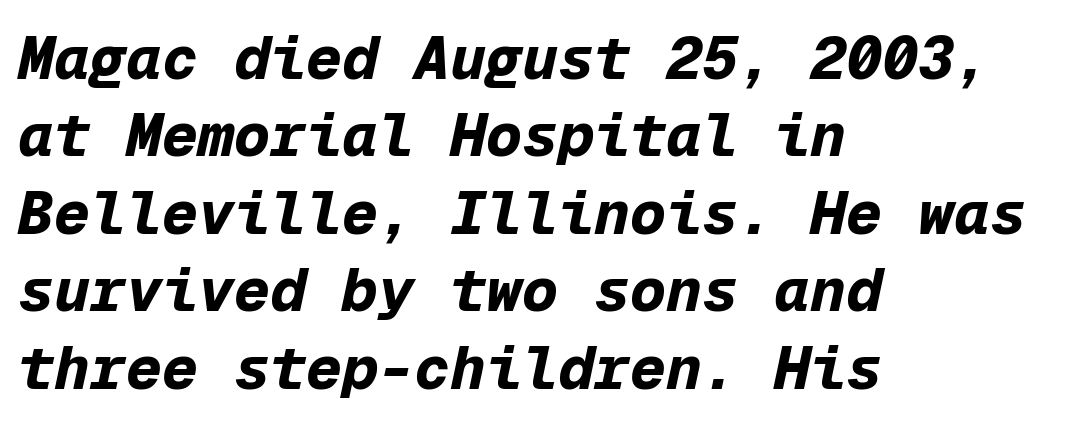
Only glyphs here, with clear space below each row. Typesetter's note: full bold, strokes at maximum text heaviness. You can tell it's italic because the verticals aren't actually vertical. The paragraph shown leans on its left margin.
